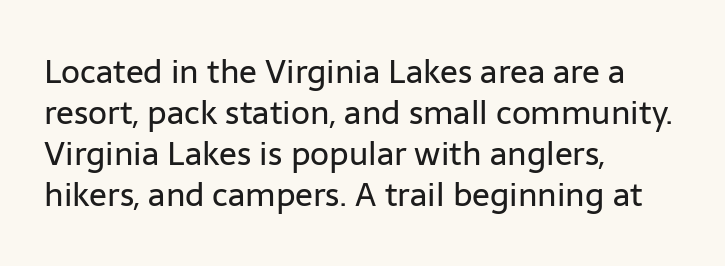
Do the characters align in a grid? No, the font is proportional. This sample uses plain, unmodified letter spacing. The lettering stays uniformly vertical, giving the passage a roman look. A bare baseline throughout the passage. Font category for this specimen: sans-serif. Ink coverage per letter is moderate at most.
